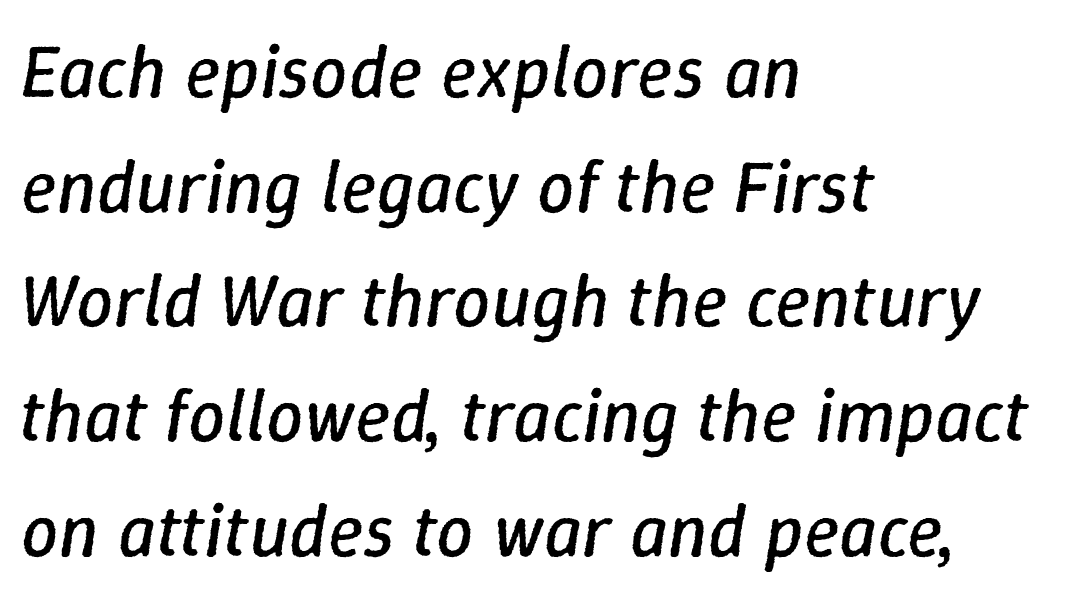
Q: Is the text bold? A: No.
Q: Is the text italic (slanted)? A: Yes, it leans right by about 9 degrees.
Q: Is the text underlined? A: No.
Q: How is the paragraph aligned? A: Left-aligned.
Q: Is the spacing between letters normal or unusually wide? A: Normal.
Q: Is the spacing between lines tight, normal or loose? A: Normal.
Q: Width (condensed, normal, or wide)? A: Normal.
Q: Stroke contrast? A: Low.
Q: x-height? A: Medium.
Q: Monospaced? A: No.
